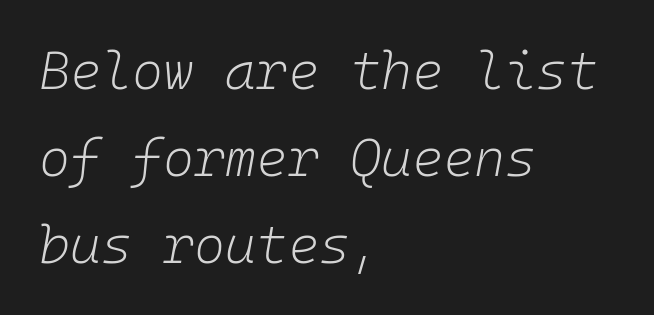
Q: Is the text bold? A: No.
Q: Is the text italic (slanted)? A: Yes, it leans right by about 10 degrees.
Q: Is the text underlined? A: No.
Q: How is the paragraph aligned? A: Left-aligned.
Q: Is the spacing between letters normal or unusually wide? A: Normal.
Q: Is the spacing between lines tight, normal or loose? A: Normal.
Q: Width (condensed, normal, or wide)? A: Normal.
Q: Stroke contrast? A: Low.
Q: x-height? A: Medium.
Q: Monospaced? A: Yes.
